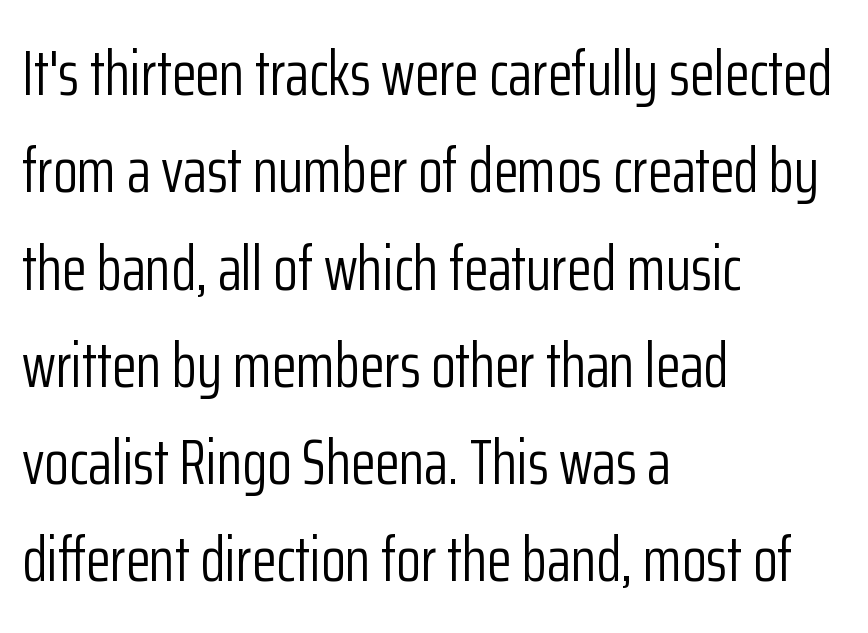
Q: Is the text bold? A: No.
Q: Is the text italic (slanted)? A: No, it is upright.
Q: Is the typeface a serif or a sans-serif typeface? A: Sans-serif.
Q: Is the text underlined? A: No.
Q: How is the paragraph aligned? A: Left-aligned.
Q: Is the spacing between letters normal or unusually wide? A: Normal.
Q: Is the spacing between lines tight, normal or loose? A: Normal.
Q: Width (condensed, normal, or wide)? A: Condensed.
Q: Stroke contrast? A: Low.
Q: x-height? A: Medium.
Q: Monospaced? A: No.
